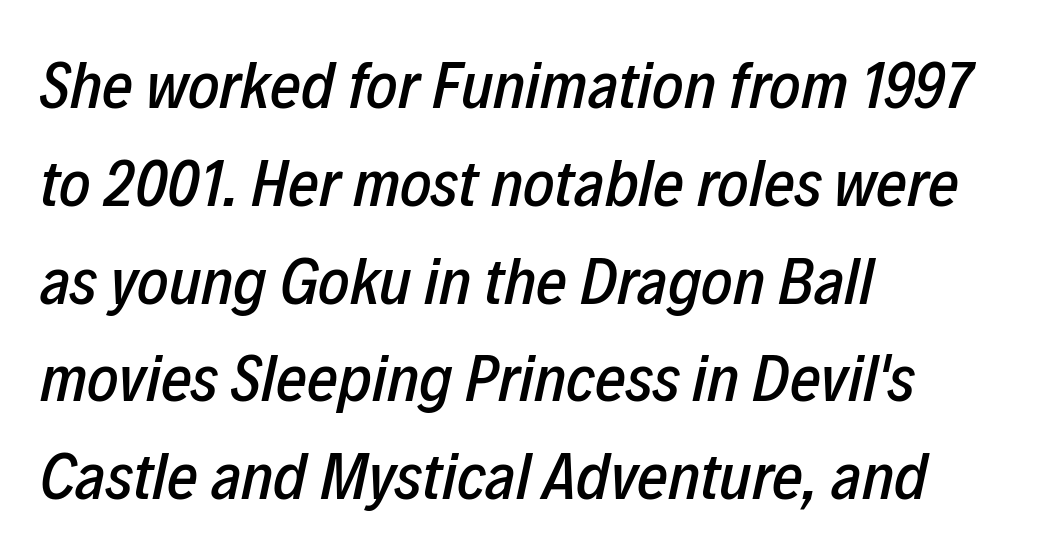
Q: Is the text italic (slanted)? A: Yes, it leans right by about 12 degrees.
Q: Is the text underlined? A: No.
Q: How is the paragraph aligned? A: Left-aligned.
Q: Is the spacing between letters normal or unusually wide? A: Normal.
Q: Is the spacing between lines tight, normal or loose? A: Normal.
Q: Width (condensed, normal, or wide)? A: Condensed.
Q: Stroke contrast? A: Low.
Q: x-height? A: Medium.
Q: Monospaced? A: No.
